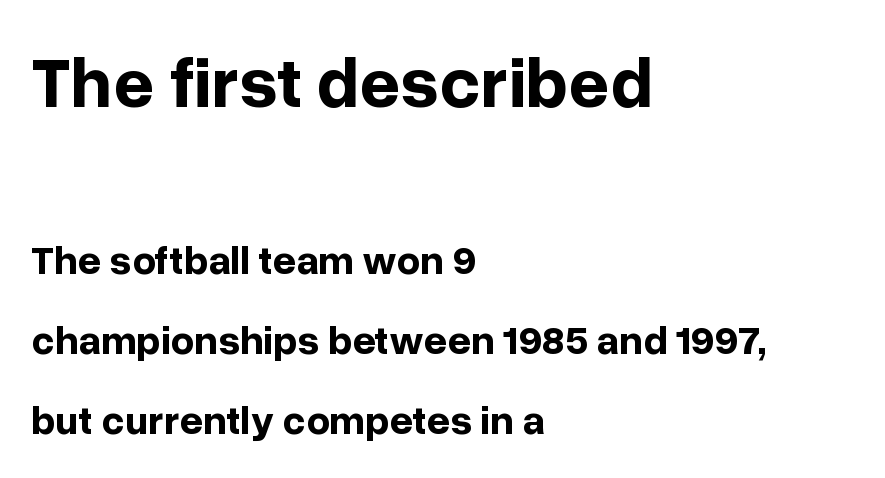
{"serif": "no", "italic": "no", "bold": "yes", "weight": "bold", "width": "normal", "stroke_contrast": "low", "x_height": "medium", "monospaced": "no", "underline": "no", "align": "left", "line_spacing": "loose", "line_spacing_ratio": 1.96, "letter_spacing": "normal", "letter_spacing_em": 0.0, "larger_block": "first", "size_ratio": 1.76, "glyph_px": 72}
